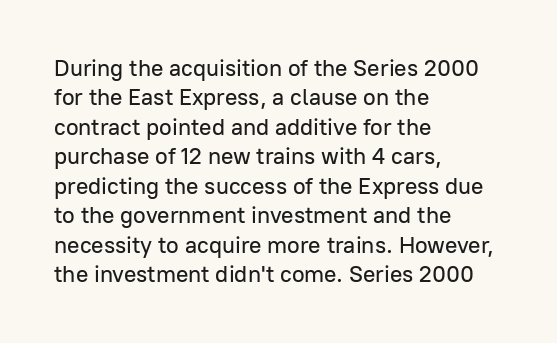
{"italic": "no", "underline": "no", "align": "left", "line_spacing": "normal", "line_spacing_ratio": 1.28, "letter_spacing": "normal", "letter_spacing_em": 0.0, "glyph_px": 23}
